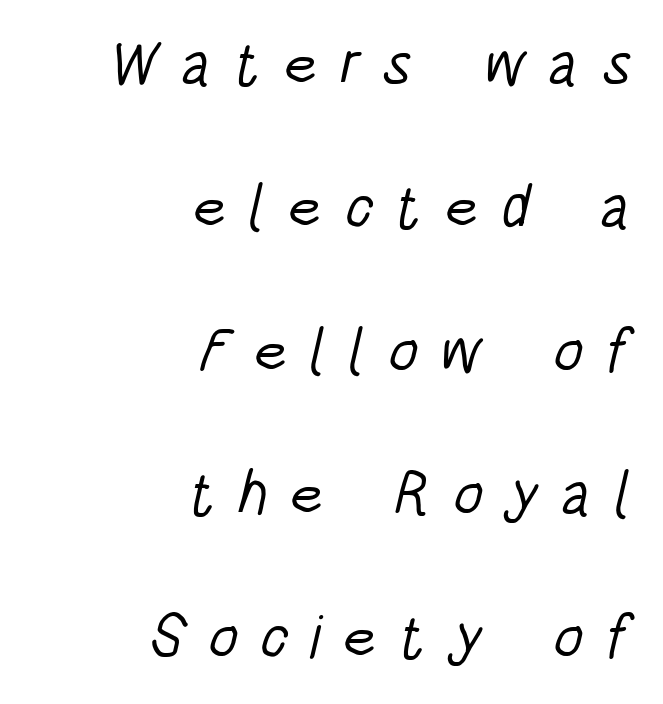
Horizontal bands of white between lines are thick stripes. Letter spacing: wide. The face used here is proportionally spaced, like ordinary book or web type. Line endings align vertically; line beginnings do not. A clean baseline with only descenders dipping below it.
